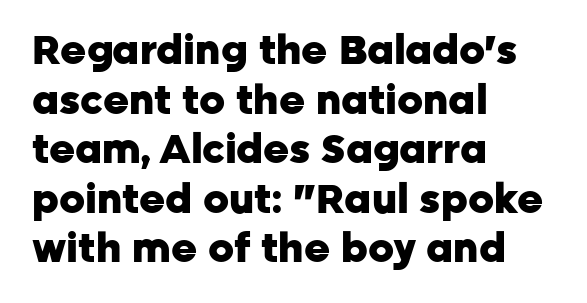
The image shows 40 px heavy sans-serif type, upright; set left-aligned, line spacing 1.24x, normal letter spacing, not underlined; low stroke contrast and a medium x-height.
